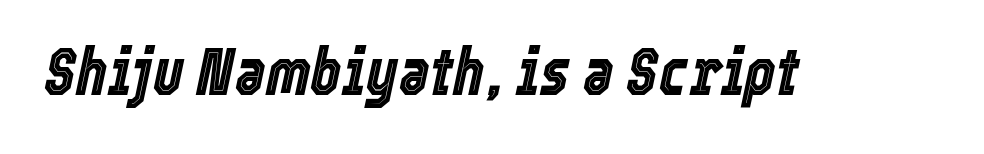
Q: Is the text italic (slanted)? A: Yes, it leans right by about 12 degrees.
Q: Is the text underlined? A: No.
Q: Is the spacing between letters normal or unusually wide? A: Normal.
Q: Width (condensed, normal, or wide)? A: Condensed.
Q: x-height? A: Medium.
Q: Monospaced? A: No.
